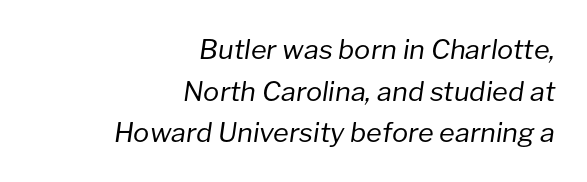
Looking at the ascenders, they clearly lean. Is the type heavy? It reads as light-to-regular instead. The passage is arranged like a letterhead date or caption credit — flush right. Decoration check: the copy has no underline. The face used here is rendered with its standard letterfit.
